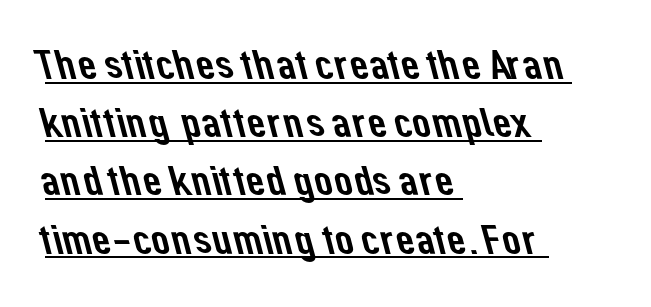
Q: Is the typeface a serif or a sans-serif typeface? A: Sans-serif.
Q: Is the text underlined? A: Yes.
Q: How is the paragraph aligned? A: Left-aligned.
Q: Is the spacing between letters normal or unusually wide? A: Normal.
Q: Is the spacing between lines tight, normal or loose? A: Normal.
Q: Width (condensed, normal, or wide)? A: Normal.
Q: Stroke contrast? A: Low.
Q: x-height? A: Medium.
Q: Monospaced? A: No.
